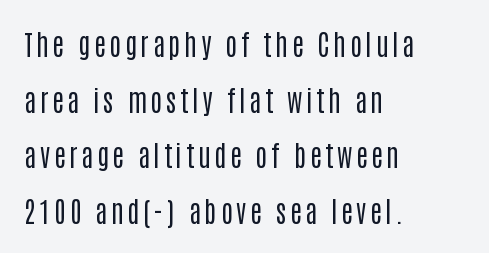
The image shows 28 px regular-weight, condensed sans-serif type, upright; set left-aligned, loose line spacing (1.99x), not underlined; low stroke contrast and a large x-height.
